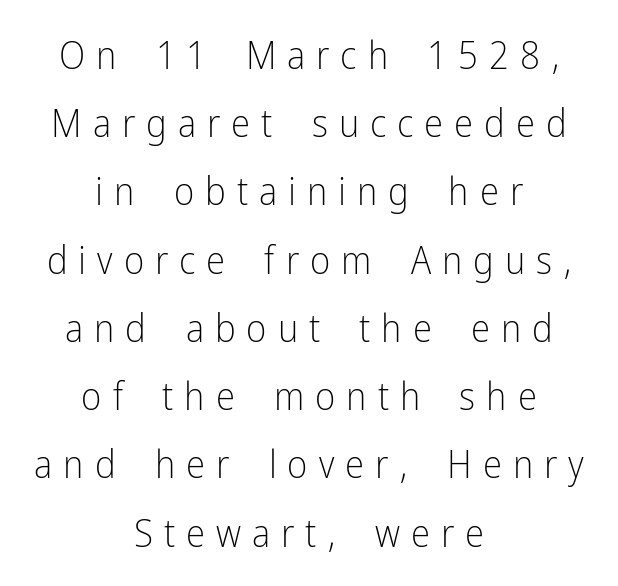
Varying glyph widths throughout — classic text-font behaviour. The type family on display is of the sans-serif kind. The characters are drawn with everyday or finer stroke widths. This rendering widens character spacing well past its baseline value. Every row of glyphs is offset so its center matches the block's center. Honestly, there is no underline to notice here at all.
